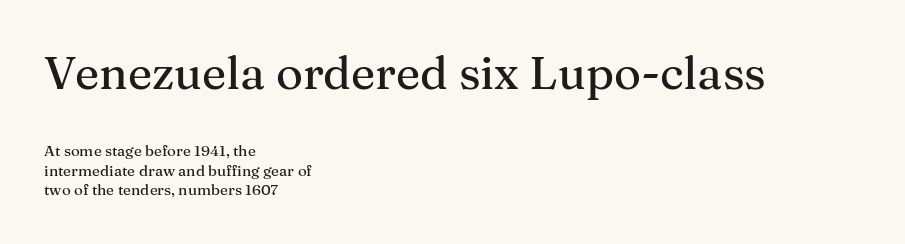
The area under the type is left untouched. Does the leading feel generous? No, just average. The designer gave the opening block more size than the closing block. Note the varied advance widths — an 'i' is clearly narrower than an 'm'.
